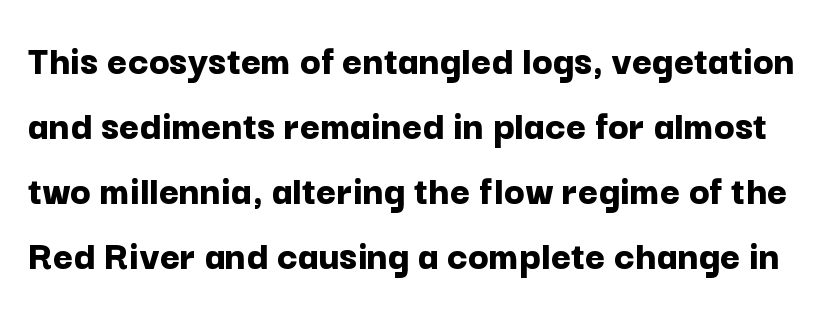
Q: Is the text bold? A: Yes.
Q: Is the text italic (slanted)? A: No, it is upright.
Q: Is the typeface a serif or a sans-serif typeface? A: Sans-serif.
Q: Is the text underlined? A: No.
Q: Is the spacing between letters normal or unusually wide? A: Normal.
Q: Is the spacing between lines tight, normal or loose? A: Normal.
Q: Width (condensed, normal, or wide)? A: Normal.
Q: Stroke contrast? A: Low.
Q: x-height? A: Medium.
Q: Monospaced? A: No.
